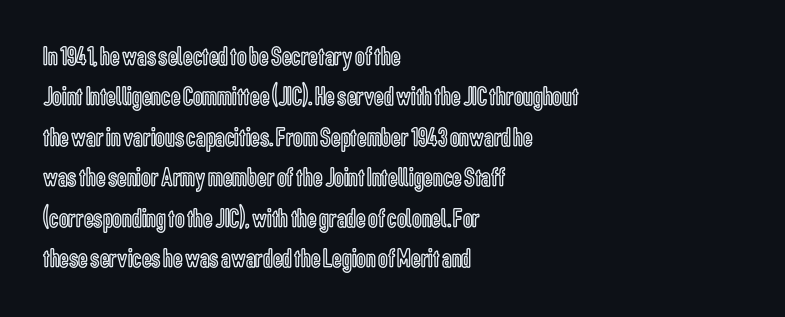
No italicization has been applied; the sample stays upright. This block has exactly the height ordinary leading produces. Students, note that the glyphs here touch the page at normal intervals. Typeset ragged right — the left edge is the straight one.
